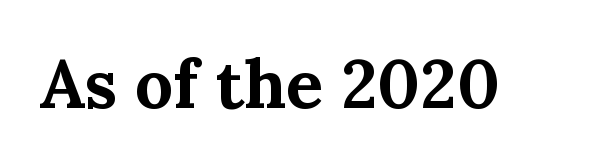
The characters display serif detailing at their extremities. The type sits square on the baseline with zero lean. This sample has the flowing, uneven cadence of proportional lettering. A typesetter would call this zero additional tracking.
